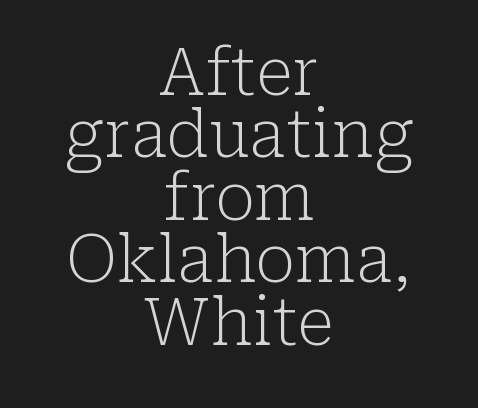
Q: Is the text bold? A: No.
Q: Is the text italic (slanted)? A: No, it is upright.
Q: Is the typeface a serif or a sans-serif typeface? A: Serif.
Q: Is the text underlined? A: No.
Q: How is the paragraph aligned? A: Centered.
Q: Is the spacing between letters normal or unusually wide? A: Normal.
Q: Is the spacing between lines tight, normal or loose? A: Tight.
Q: Width (condensed, normal, or wide)? A: Normal.
Q: Stroke contrast? A: Low.
Q: x-height? A: Medium.
Q: Monospaced? A: No.
